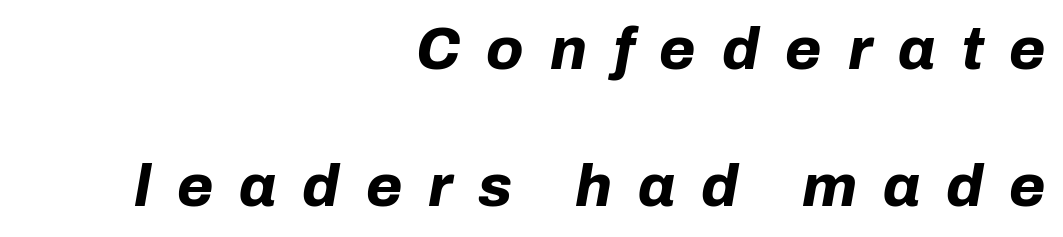
The image shows 59 px bold type, italic (leaning right); set right-aligned, loose line spacing (2.33x), unusually wide letter spacing (+0.44 em), not underlined; low stroke contrast and a medium x-height.
